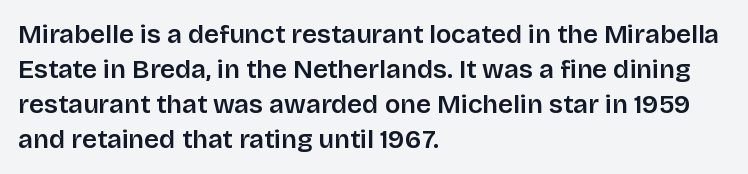
The image shows 26 px text type, upright; set left-aligned, normal line spacing (1.34x), normal letter spacing, not underlined.
